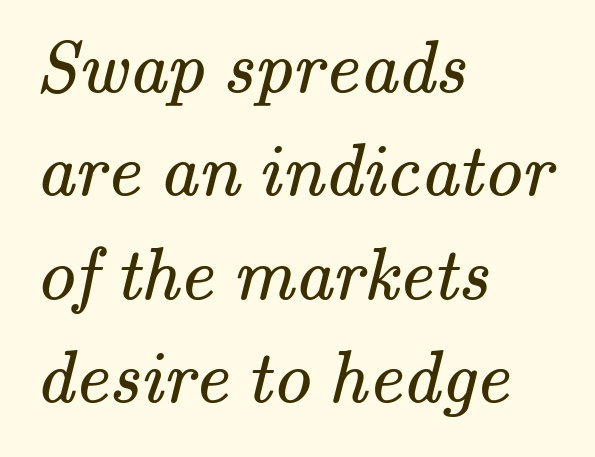
{"serif": "yes", "bold": "no", "weight": "regular", "width": "normal", "stroke_contrast": "medium", "x_height": "small", "monospaced": "no", "underline": "no", "align": "left", "line_spacing": "normal", "line_spacing_ratio": 1.38, "letter_spacing": "normal", "letter_spacing_em": 0.0, "glyph_px": 75}
